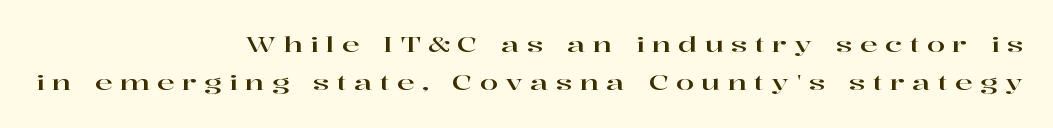
Q: Is the text italic (slanted)? A: No, it is upright.
Q: Is the text underlined? A: No.
Q: How is the paragraph aligned? A: Right-aligned.
Q: Is the spacing between letters normal or unusually wide? A: Unusually wide.
